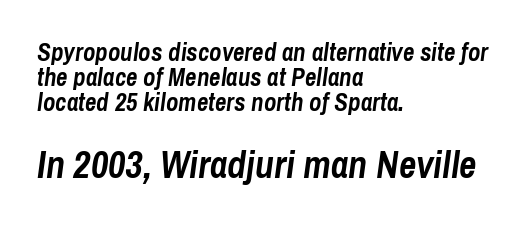
Q: Is the text bold? A: Yes.
Q: Is the text italic (slanted)? A: Yes, it leans right by about 8 degrees.
Q: Is the text underlined? A: No.
Q: How is the paragraph aligned? A: Left-aligned.
Q: Is the spacing between letters normal or unusually wide? A: Normal.
Q: Is the spacing between lines tight, normal or loose? A: Tight.
Q: Which block of text is set in a larger size, the first (top) or the second (bottom)? A: The second (bottom) one.
Q: Width (condensed, normal, or wide)? A: Condensed.
Q: Stroke contrast? A: Low.
Q: x-height? A: Medium.
Q: Monospaced? A: No.
